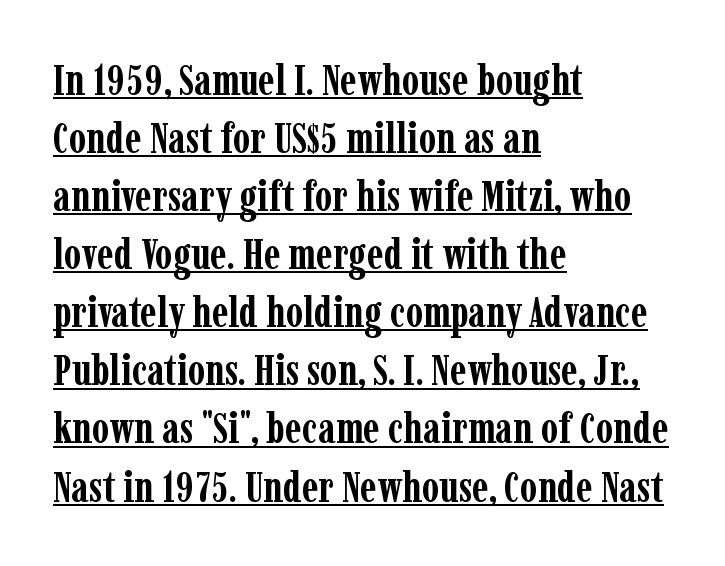
The image shows 44 px semibold, condensed serif type, upright; set left-aligned, normal line spacing (1.32x), normal letter spacing, underlined; low stroke contrast and a medium x-height.
